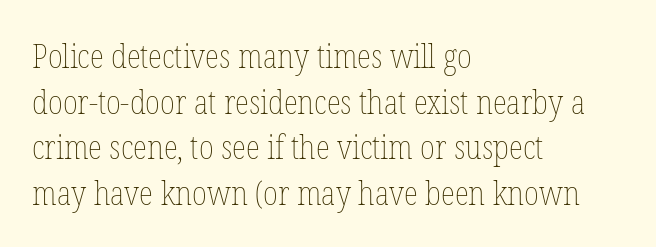
The image shows 33 px thin, condensed type, upright; set left-aligned, normal line spacing (1.38x), normal letter spacing, not underlined; low stroke contrast and a medium x-height.
